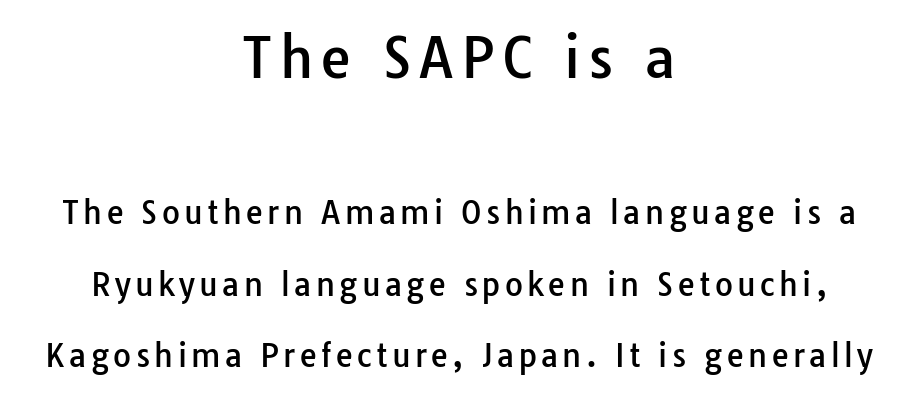
This sample has the flowing, uneven cadence of proportional lettering. Type size steps down from the first block to the second. Nope, no serifs anywhere on these letters. The foot of each line stays bare and open. This block would shrink considerably if given ordinary leading; it's expanded now. Is there any slant? The stems are plumb.
